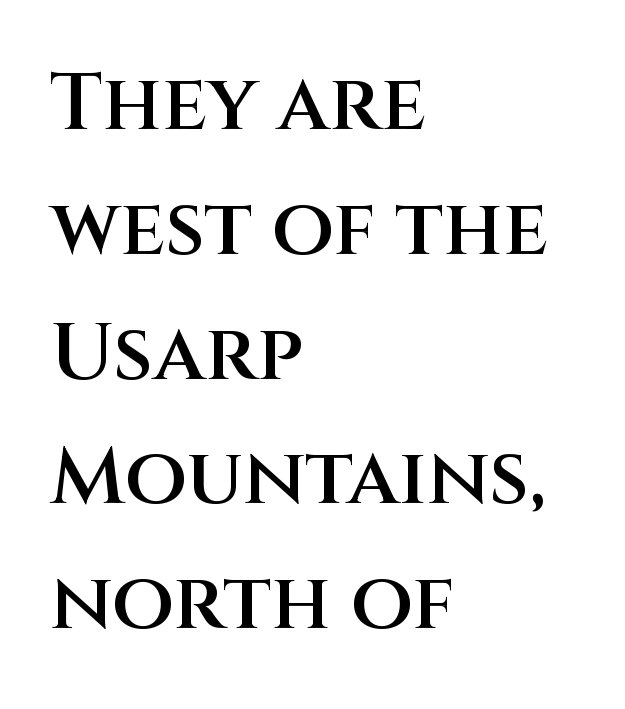
This is sans-serif lettering, the kind often seen on screens and signage. The typography opts for an upright posture over an oblique one. The letters advance in unequal steps, a hallmark of proportional type. Quick note: underline off. The horizontal fit of the characters is conventional and even.
